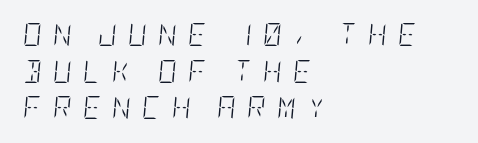
Stems and bowls with no extra thickness — not bold. Caption: expanded tracking, letters set apart. The rag falls on the right side of this text block. Rows of type keep a routine distance in the vertical direction. In terms of posture, this sample is oblique. The gap between lines stays unmarked.
